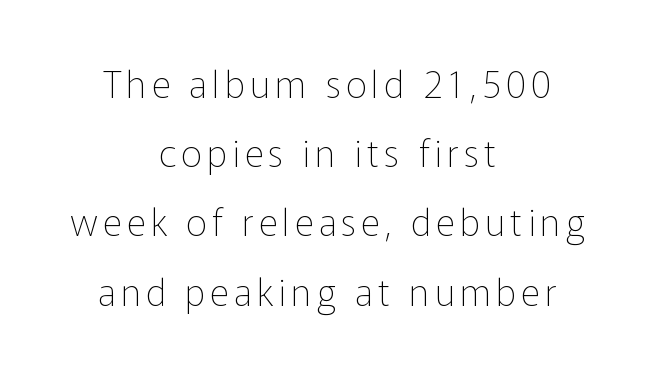
{"serif": "no", "italic": "no", "bold": "no", "weight": "thin", "width": "normal", "stroke_contrast": "low", "x_height": "medium", "monospaced": "no", "underline": "no", "align": "center", "line_spacing_ratio": 1.87, "glyph_px": 37}
